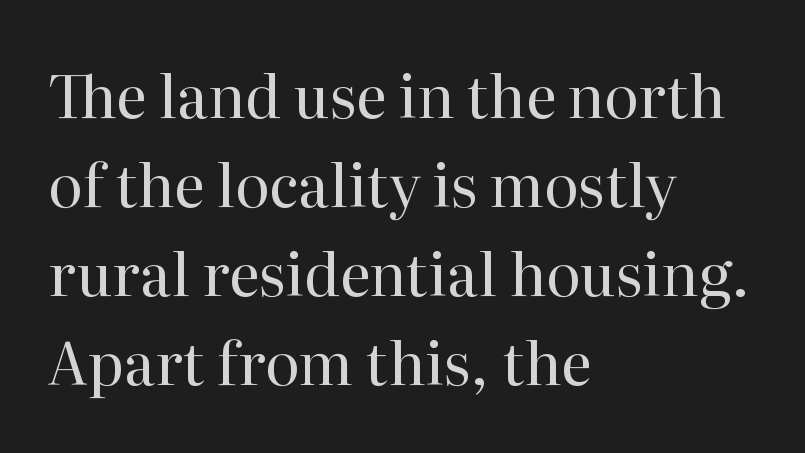
Q: Is the text bold? A: No.
Q: Is the text italic (slanted)? A: No, it is upright.
Q: Is the typeface a serif or a sans-serif typeface? A: Serif.
Q: Is the text underlined? A: No.
Q: How is the paragraph aligned? A: Left-aligned.
Q: Is the spacing between letters normal or unusually wide? A: Normal.
Q: Is the spacing between lines tight, normal or loose? A: Normal.
Q: Width (condensed, normal, or wide)? A: Normal.
Q: Stroke contrast? A: High.
Q: x-height? A: Medium.
Q: Monospaced? A: No.
